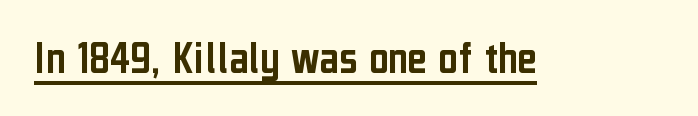
The image shows 47 px condensed sans-serif type, upright; set normal letter spacing, underlined; low stroke contrast and a medium x-height.
